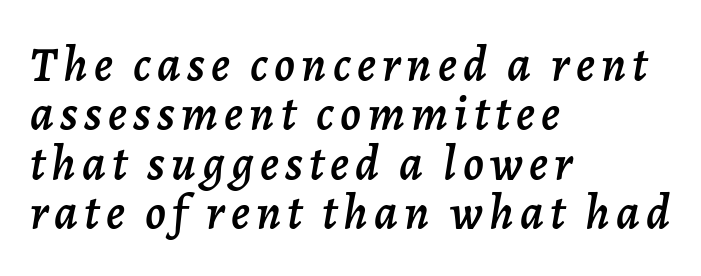
Q: Is the text italic (slanted)? A: Yes, it leans right by about 7 degrees.
Q: Is the text underlined? A: No.
Q: How is the paragraph aligned? A: Left-aligned.
Q: Is the spacing between lines tight, normal or loose? A: Tight.
Q: Width (condensed, normal, or wide)? A: Normal.
Q: Stroke contrast? A: Low.
Q: x-height? A: Medium.
Q: Monospaced? A: No.
